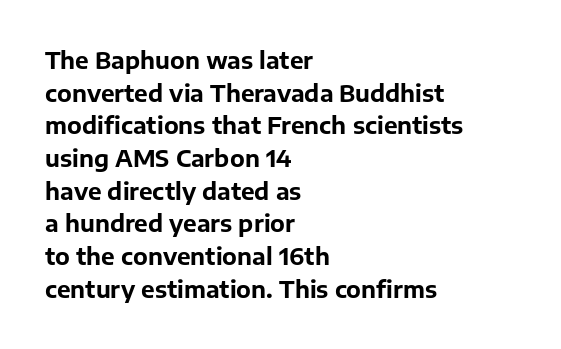
Q: Is the text bold? A: Yes.
Q: Is the text italic (slanted)? A: No, it is upright.
Q: Is the text underlined? A: No.
Q: How is the paragraph aligned? A: Left-aligned.
Q: Is the spacing between letters normal or unusually wide? A: Normal.
Q: Is the spacing between lines tight, normal or loose? A: Normal.
